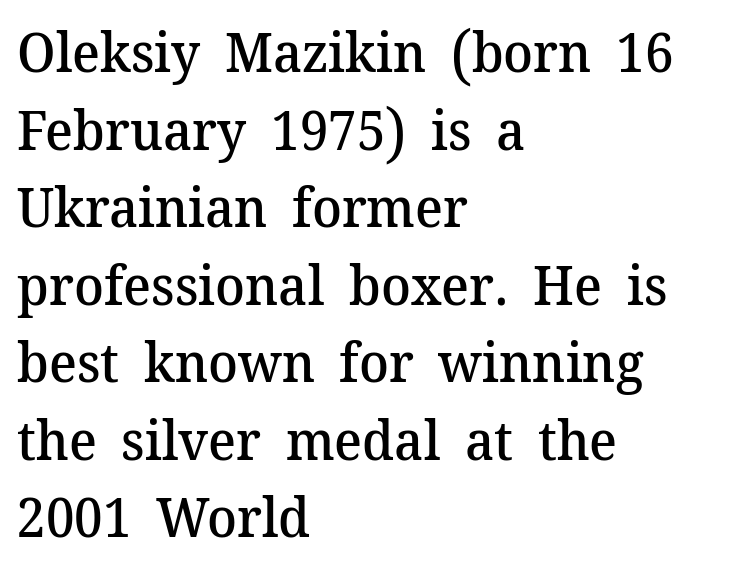
Baseline-to-baseline distance is the conventional proportion of letter height. Font category for this specimen: serif. Line starts are locked; line ends wander. Descenders hang freely into open space. The letters sit at their default tracking, neither squeezed nor spread. Varying glyph widths throughout — classic text-font behaviour.
